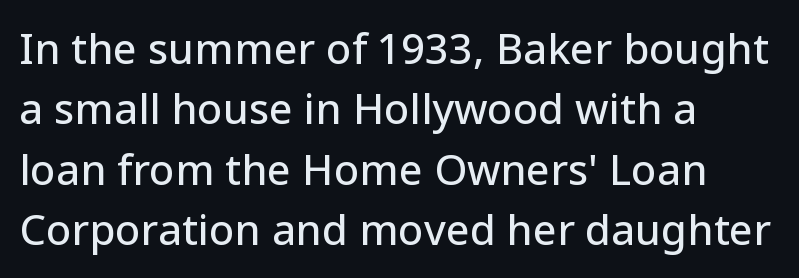
The image shows 42 px sans-serif type, upright; set left-aligned, normal line spacing (1.44x), normal letter spacing, not underlined; low stroke contrast and a medium x-height.
